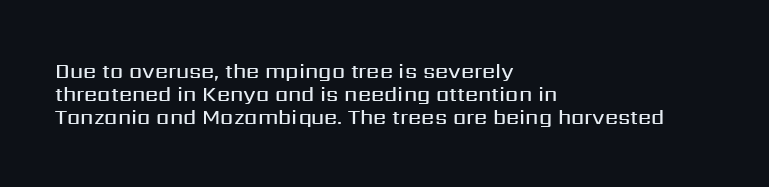
{"italic": "no", "bold": "semi", "underline": "no", "align": "left", "line_spacing": "tight", "line_spacing_ratio": 1.09, "letter_spacing": "normal", "letter_spacing_em": 0.0, "glyph_px": 21}
